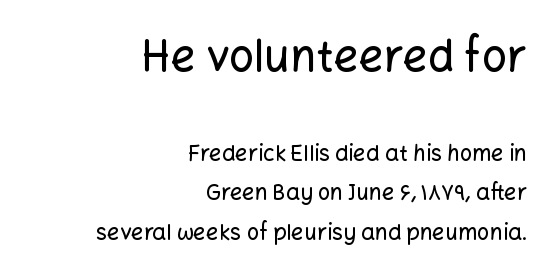
{"serif": "no", "italic": "no", "width": "normal", "stroke_contrast": "low", "x_height": "medium", "monospaced": "no", "underline": "no", "align": "right", "line_spacing_ratio": 1.79, "letter_spacing": "normal", "letter_spacing_em": 0.0, "larger_block": "first", "size_ratio": 2.0, "glyph_px": 44}
